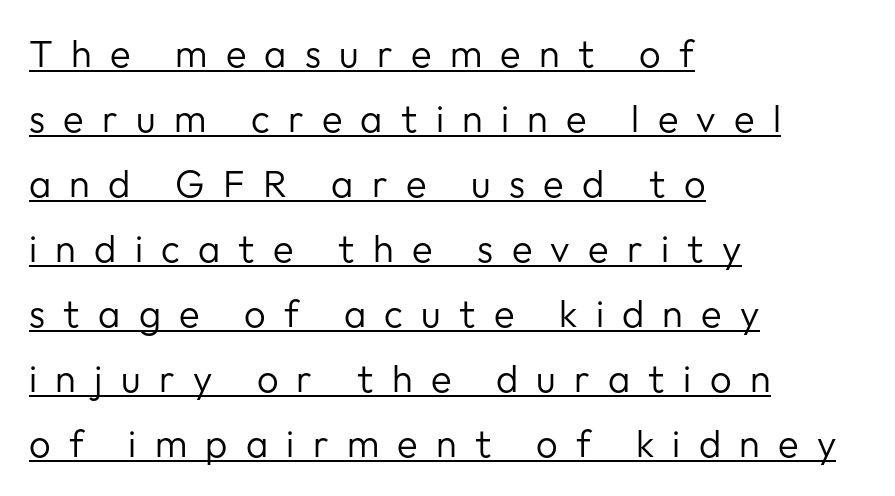
The image shows 38 px regular-weight sans-serif type, upright; set left-aligned, line spacing 1.71x, unusually wide letter spacing (+0.48 em), underlined; low stroke contrast and a medium x-height.
